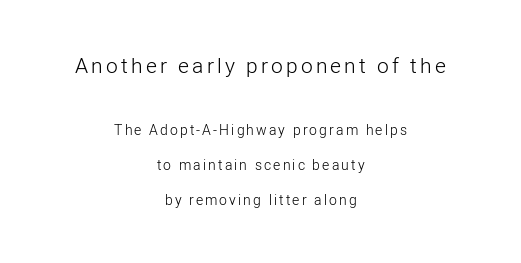
{"italic": "no", "bold": "no", "underline": "no", "align": "center", "line_spacing": "loose", "line_spacing_ratio": 2.5, "larger_block": "first", "size_ratio": 1.5, "glyph_px": 21}
